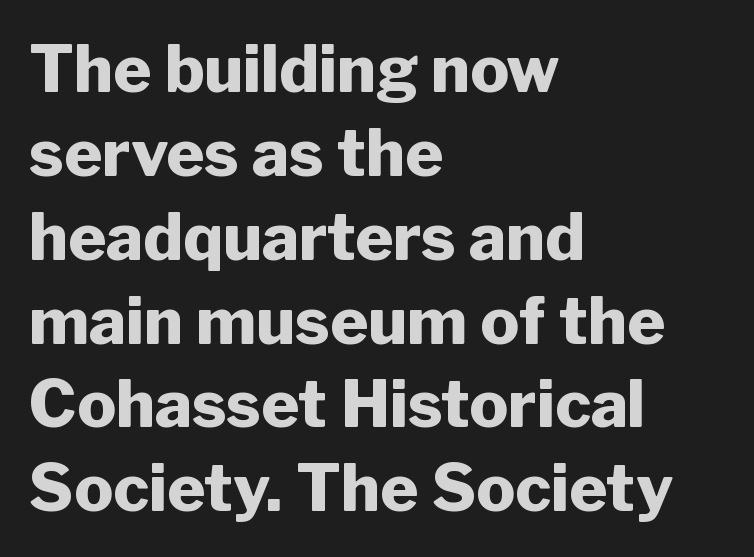
Each line starts at the same left margin while the right side varies. Leading matches the norm, producing a regular column. The passage shown is not underscored anywhere. Words appear dense and cohesive because spacing is normal.
